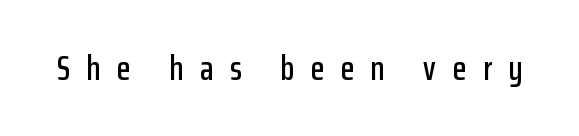
Q: Is the text italic (slanted)? A: No, it is upright.
Q: Is the typeface a serif or a sans-serif typeface? A: Sans-serif.
Q: Is the text underlined? A: No.
Q: Is the spacing between letters normal or unusually wide? A: Unusually wide.
Q: Width (condensed, normal, or wide)? A: Condensed.
Q: Stroke contrast? A: Low.
Q: x-height? A: Medium.
Q: Monospaced? A: No.
